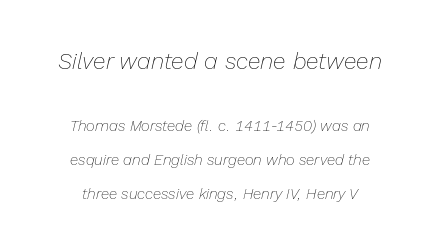
Descender tails drop into unmarked territory. Words appear dense and cohesive because spacing is normal. Heaviness? Minimal to ordinary, like unemphasized prose. The axis of the letterforms is tilted away from vertical. The designer gave the opening block more size than the closing block. Honestly, the rows look like they've been pulled way apart.
